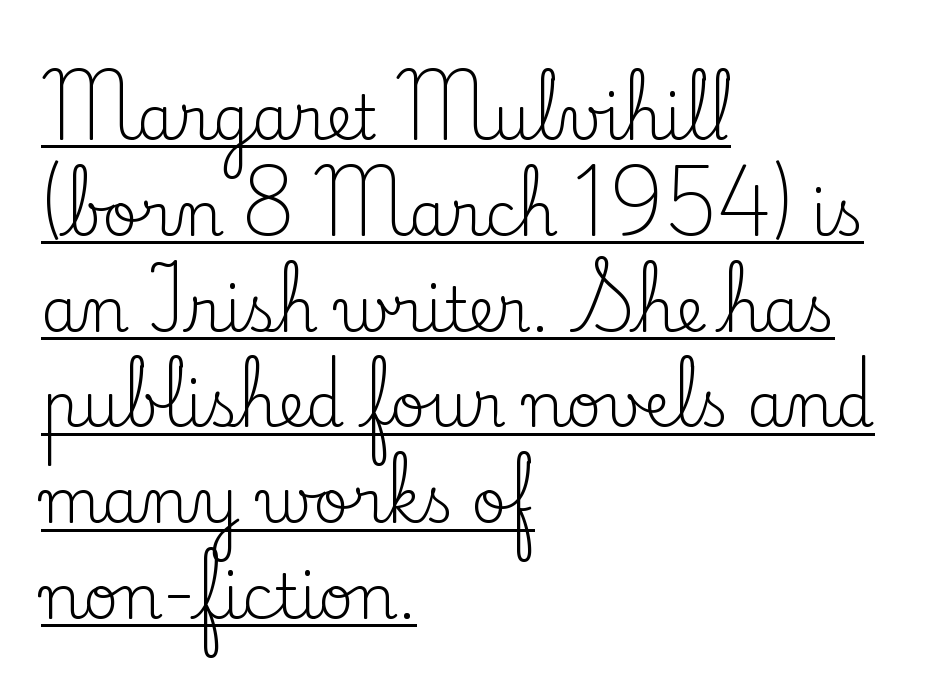
A roman cut, with each character standing at attention. Nobody touched the tracking dial on this one. Nothing heavy about these letters — not bold at all. Typeset ragged right — the left edge is the straight one.
